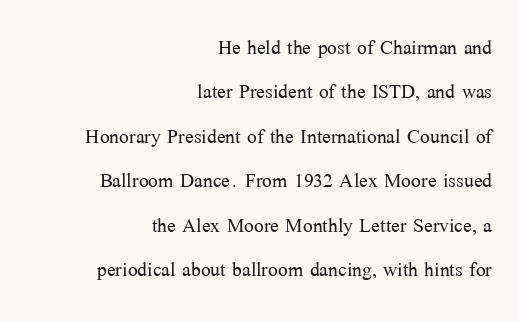
The image shows 26 px text type, upright; set right-aligned, line spacing 1.71x, normal letter spacing, not underlined.
